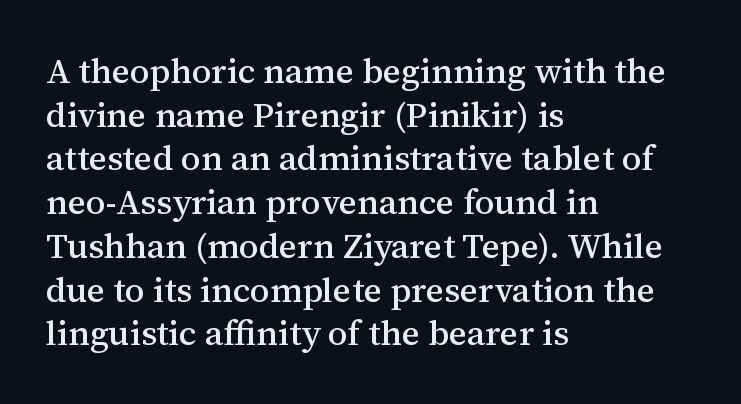
{"serif": "yes", "italic": "no", "width": "normal", "stroke_contrast": "medium", "x_height": "medium", "monospaced": "no", "underline": "no", "align": "left", "line_spacing": "normal", "line_spacing_ratio": 1.25, "letter_spacing": "normal", "letter_spacing_em": 0.0, "glyph_px": 35}
